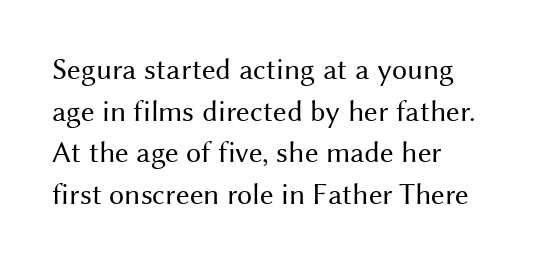
Letters have the restrained weight of plain body copy at most. A normal amount of white space separates one row of letters from the next. Letter spacing: default. The specimen reads as upright at a glance. Teacher's note: observe the even left margin — that is flush-left alignment.
